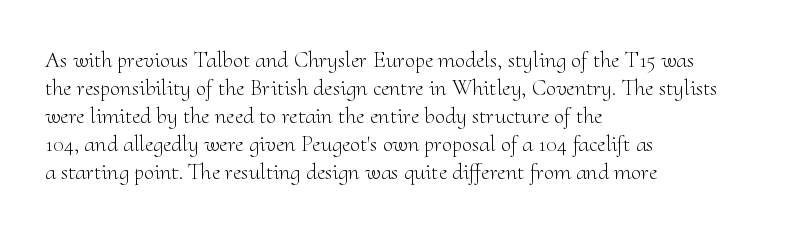
Q: Is the text bold? A: No.
Q: Is the text italic (slanted)? A: No, it is upright.
Q: Is the text underlined? A: No.
Q: How is the paragraph aligned? A: Left-aligned.
Q: Is the spacing between letters normal or unusually wide? A: Normal.
